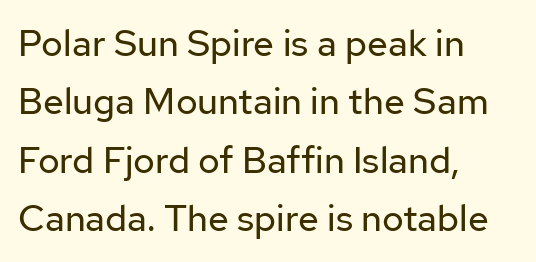
{"serif": "no", "italic": "no", "bold": "no", "weight": "regular", "width": "normal", "stroke_contrast": "low", "x_height": "medium", "monospaced": "no", "underline": "no", "align": "left", "line_spacing": "normal", "line_spacing_ratio": 1.58, "letter_spacing": "normal", "letter_spacing_em": 0.0, "glyph_px": 37}
